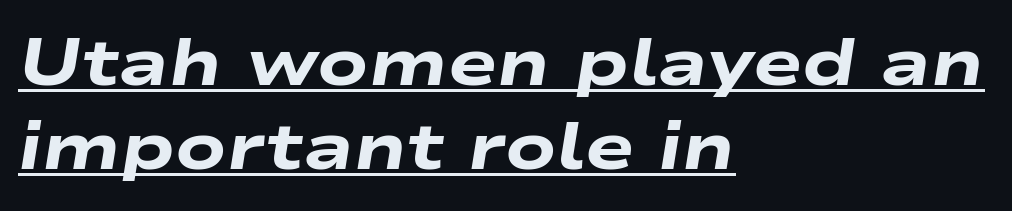
Look at the tracking — it's just the regular setting, nothing added. Pretty heavy lettering here — definitely bold. These lines are rendered in a variable-pitch font. Italic: yes, the glyphs are oblique. Regular leading. The lines in this sample share a left origin and differ only in where they stop.
